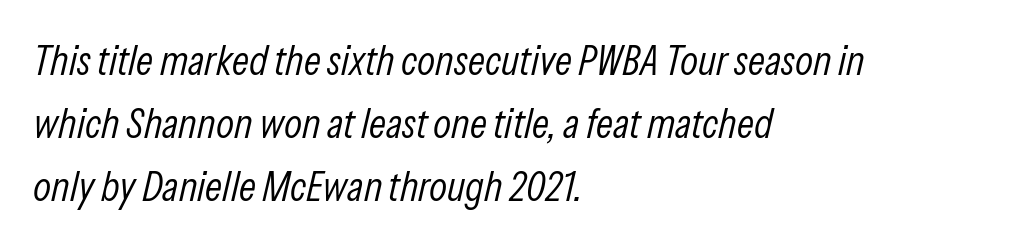
{"italic": "yes", "lean": "right", "slant_degrees": 13, "bold": "no", "weight": "light", "width": "condensed", "stroke_contrast": "low", "x_height": "medium", "monospaced": "no", "underline": "no", "align": "left", "line_spacing": "normal", "line_spacing_ratio": 1.5, "letter_spacing": "normal", "letter_spacing_em": 0.0, "glyph_px": 42}
